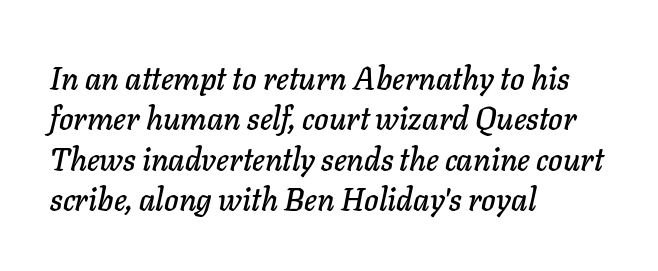
Q: Is the text italic (slanted)? A: Yes, it leans right by about 11 degrees.
Q: Is the text underlined? A: No.
Q: How is the paragraph aligned? A: Left-aligned.
Q: Is the spacing between letters normal or unusually wide? A: Normal.
Q: Is the spacing between lines tight, normal or loose? A: Normal.
Q: Width (condensed, normal, or wide)? A: Normal.
Q: Stroke contrast? A: Low.
Q: x-height? A: Medium.
Q: Monospaced? A: No.
